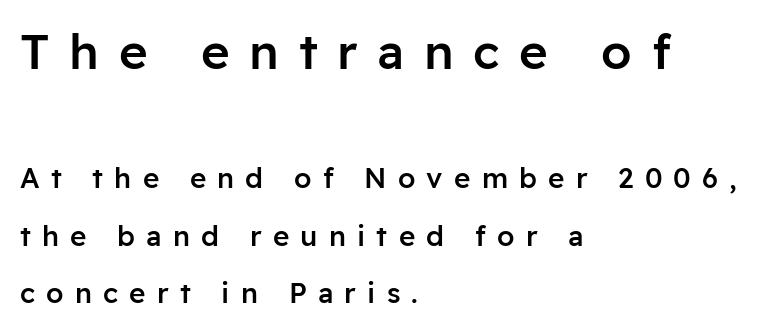
As a designer I'd log this as weight 600, semibold. Does the lettering tilt? It doesn't — this is upright. No feet cap the strokes, marking this as sans-serif type. The rendering uses natural spacing where letterforms have individual widths. Each row of text sits above clean, open space.
